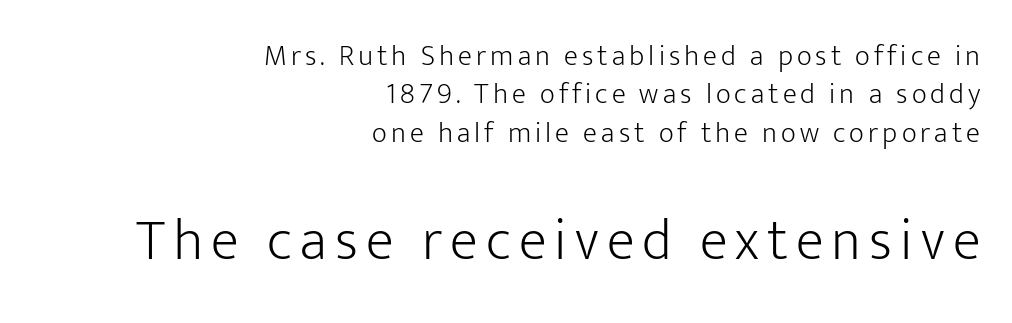
Q: Is the text bold? A: No.
Q: Is the text italic (slanted)? A: No, it is upright.
Q: Is the typeface a serif or a sans-serif typeface? A: Sans-serif.
Q: Is the text underlined? A: No.
Q: How is the paragraph aligned? A: Right-aligned.
Q: Is the spacing between lines tight, normal or loose? A: Normal.
Q: Which block of text is set in a larger size, the first (top) or the second (bottom)? A: The second (bottom) one.
Q: Width (condensed, normal, or wide)? A: Normal.
Q: Stroke contrast? A: Low.
Q: x-height? A: Medium.
Q: Monospaced? A: No.
